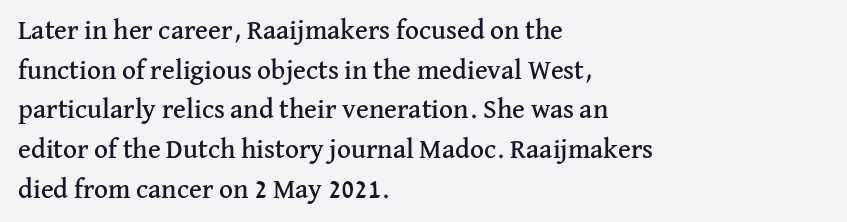
{"italic": "no", "underline": "no", "align": "left", "line_spacing": "normal", "line_spacing_ratio": 1.47, "letter_spacing": "normal", "letter_spacing_em": 0.0, "glyph_px": 27}
